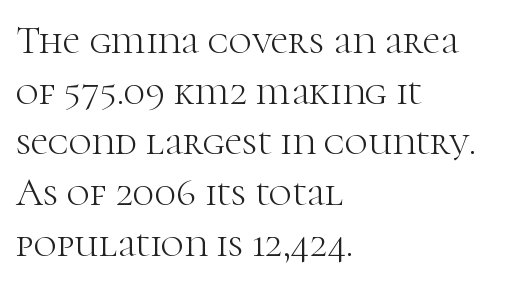
Q: Is the text bold? A: No.
Q: Is the text italic (slanted)? A: No, it is upright.
Q: Is the typeface a serif or a sans-serif typeface? A: Serif.
Q: Is the text underlined? A: No.
Q: How is the paragraph aligned? A: Left-aligned.
Q: Is the spacing between letters normal or unusually wide? A: Normal.
Q: Is the spacing between lines tight, normal or loose? A: Normal.
Q: Width (condensed, normal, or wide)? A: Normal.
Q: Stroke contrast? A: High.
Q: x-height? A: Medium.
Q: Monospaced? A: No.
